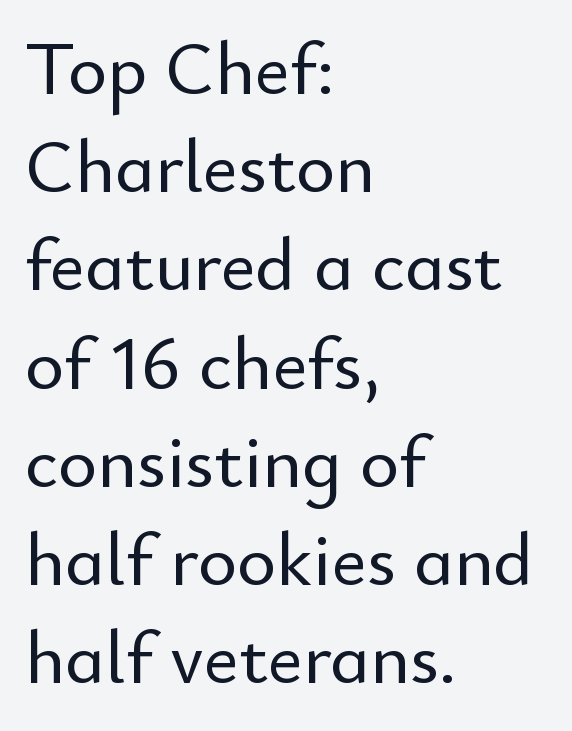
{"serif": "no", "italic": "no", "width": "normal", "stroke_contrast": "low", "x_height": "small", "monospaced": "no", "underline": "no", "align": "left", "line_spacing": "normal", "line_spacing_ratio": 1.31, "letter_spacing": "normal", "letter_spacing_em": 0.0, "glyph_px": 75}
